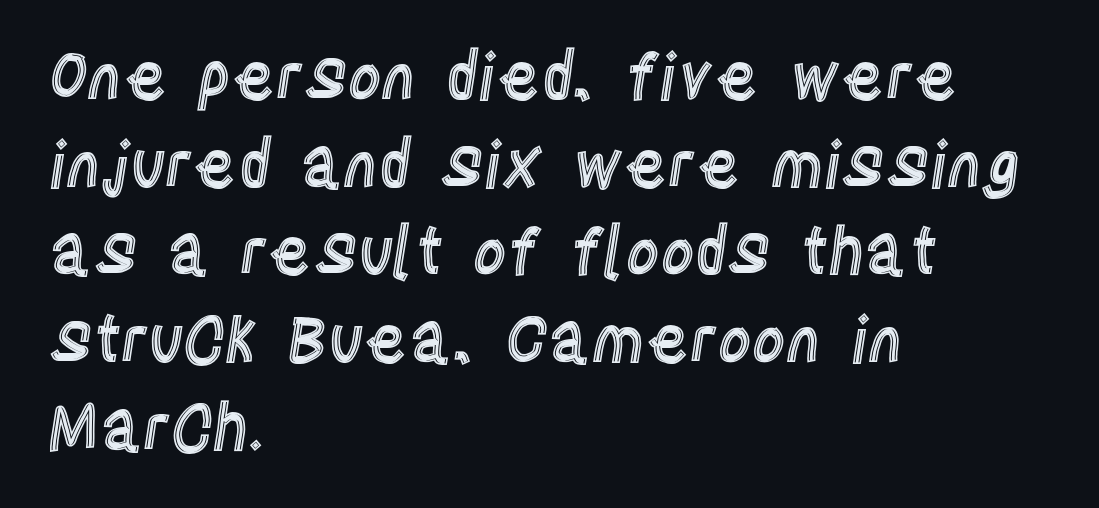
The image shows 65 px condensed type; set left-aligned, normal line spacing (1.35x), normal letter spacing, not underlined; a large x-height.
